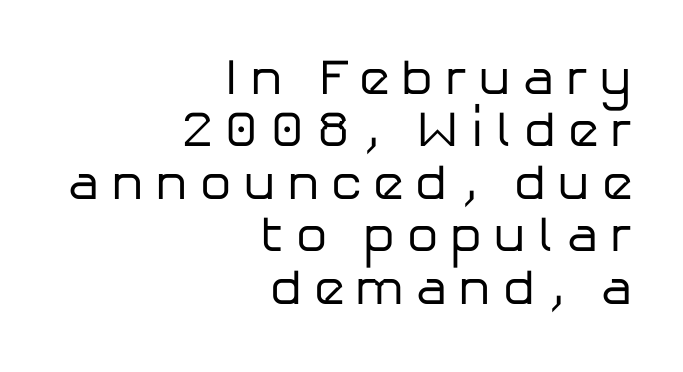
{"serif": "no", "italic": "no", "bold": "no", "weight": "regular", "width": "normal", "stroke_contrast": "low", "x_height": "medium", "monospaced": "no", "underline": "no", "align": "right", "line_spacing": "tight", "line_spacing_ratio": 1.05, "letter_spacing": "wide", "letter_spacing_em": 0.23, "glyph_px": 50}
